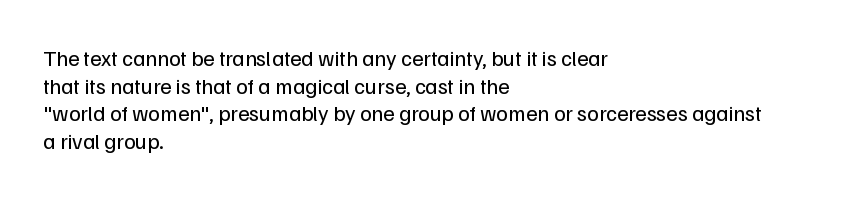
Q: Is the text bold? A: No.
Q: Is the text italic (slanted)? A: No, it is upright.
Q: Is the text underlined? A: No.
Q: How is the paragraph aligned? A: Left-aligned.
Q: Is the spacing between letters normal or unusually wide? A: Normal.
Q: Is the spacing between lines tight, normal or loose? A: Normal.
